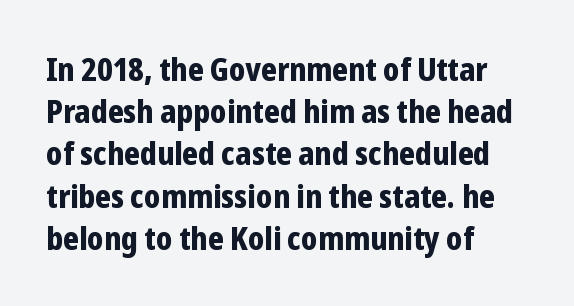
Typographic density is high because the face is bold. A typesetter would call this proportional, since set widths differ per character. Students, observe: this is what conventionally led text looks like. Does extra space separate the letters? No, they use regular spacing.
